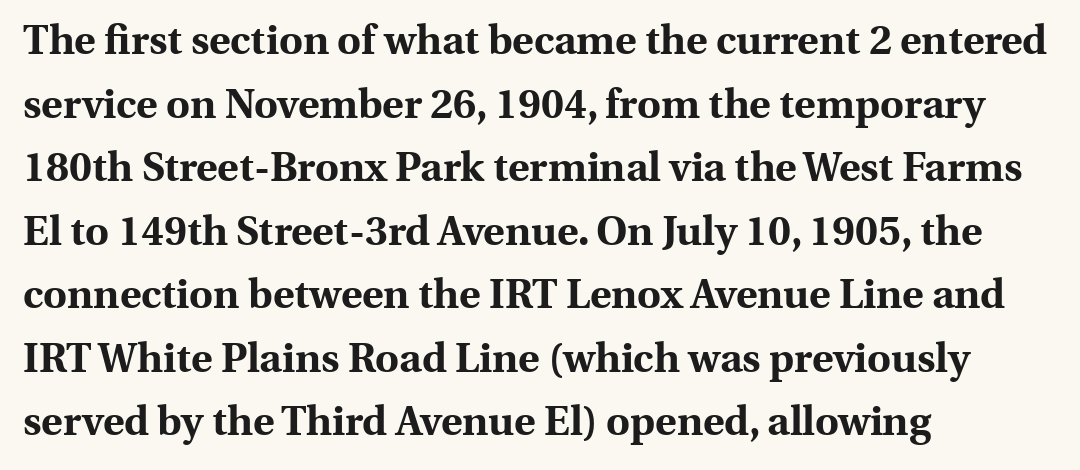
{"serif": "yes", "italic": "no", "bold": "yes", "weight": "bold", "width": "normal", "x_height": "medium", "monospaced": "no", "underline": "no", "align": "left", "line_spacing": "normal", "line_spacing_ratio": 1.55, "letter_spacing": "normal", "letter_spacing_em": 0.0, "glyph_px": 41}
